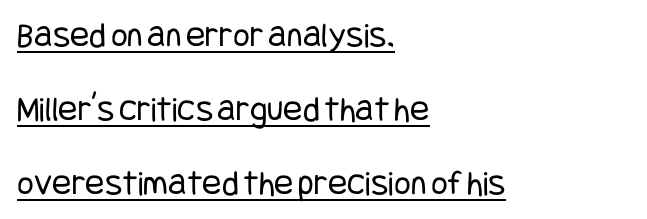
The passage shown stacks its lines with a broad gap. Ordinary non-slanted type is in use. Leftover space on each line is placed entirely after the last word. Observe the ordinary spacing: letters are neighbours, not strangers. Counters stay open thanks to moderate or lighter strokes.
